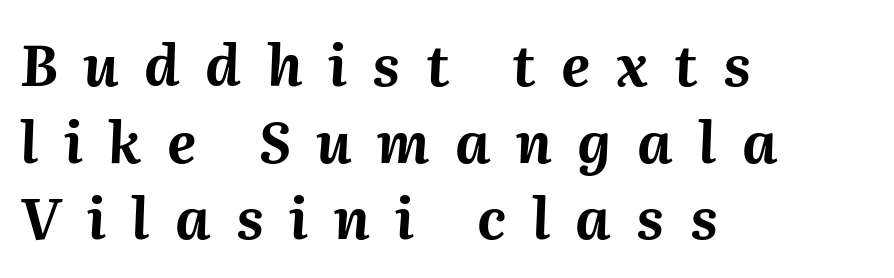
The image shows 56 px bold type, italic (leaning right); set left-aligned, normal line spacing (1.37x), unusually wide letter spacing (+0.46 em), not underlined; medium stroke contrast and a medium x-height.
